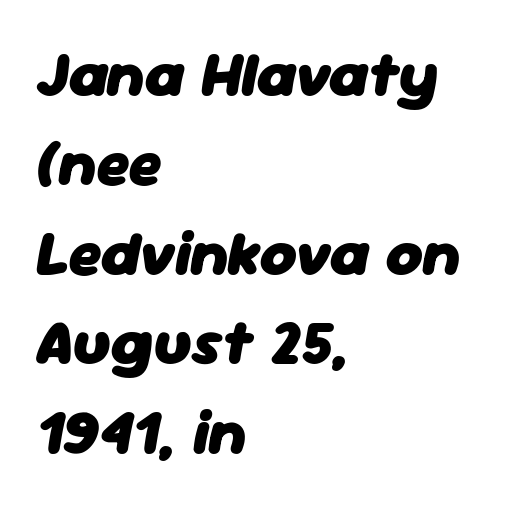
Emphasis by weight is at full strength: bold. Honestly, the row spacing looks completely unremarkable. Letters rest on an invisible, unmarked baseline. Words appear dense and cohesive because spacing is normal. Note the varied advance widths — an 'i' is clearly narrower than an 'm'.
